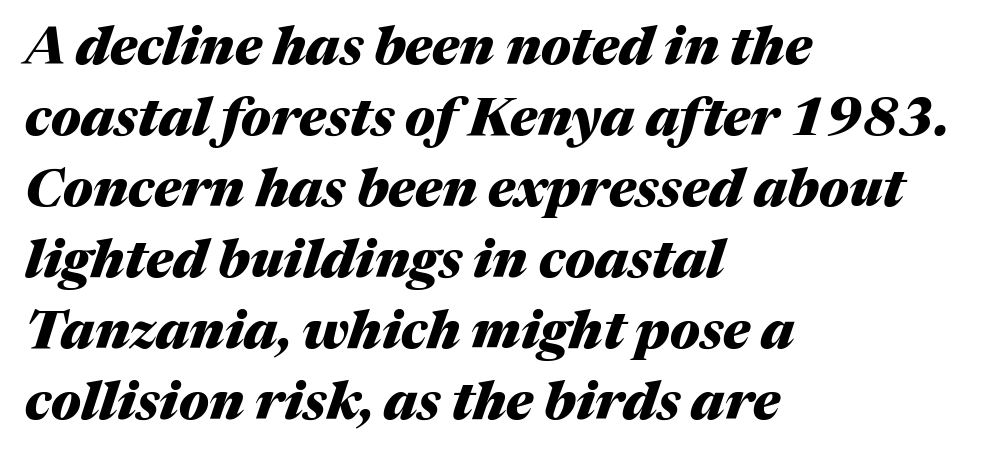
Q: Is the text bold? A: Yes.
Q: Is the text italic (slanted)? A: Yes, it leans right by about 17 degrees.
Q: Is the text underlined? A: No.
Q: How is the paragraph aligned? A: Left-aligned.
Q: Is the spacing between letters normal or unusually wide? A: Normal.
Q: Is the spacing between lines tight, normal or loose? A: Normal.
Q: Width (condensed, normal, or wide)? A: Normal.
Q: Stroke contrast? A: Medium.
Q: x-height? A: Medium.
Q: Monospaced? A: No.
